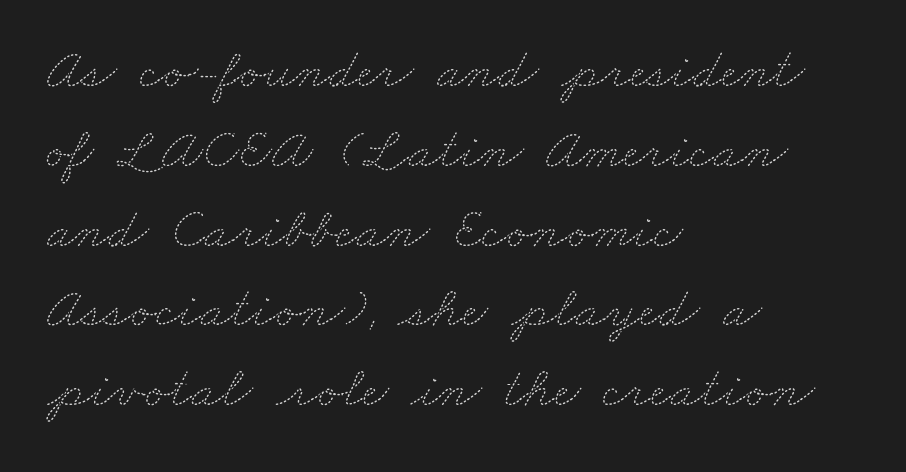
The image shows 57 px thin, wide type; set left-aligned, normal line spacing (1.4x), normal letter spacing, not underlined; medium stroke contrast and a small x-height.
